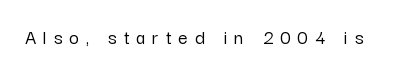
The image shows 21 px text type, upright; set unusually wide letter spacing (+0.33 em), not underlined.
